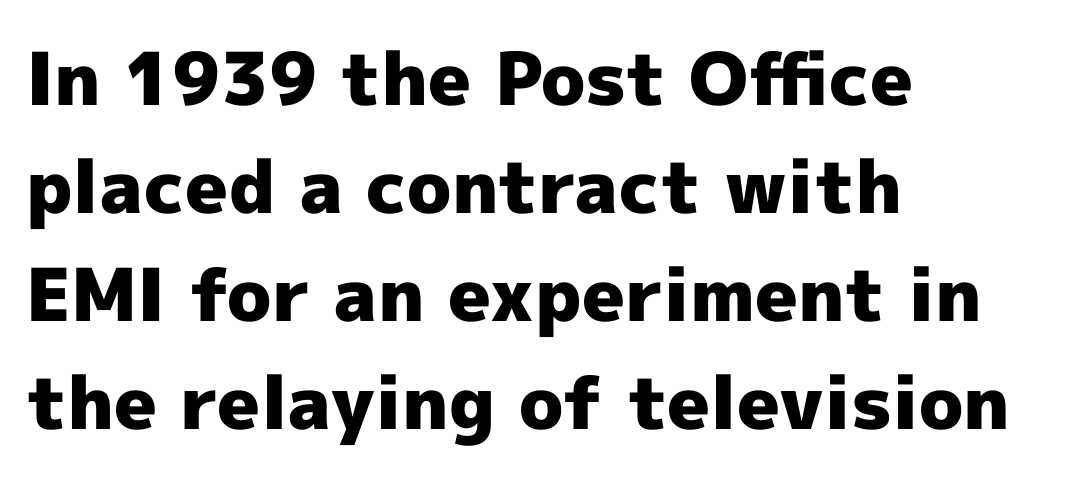
{"serif": "no", "italic": "no", "bold": "yes", "weight": "heavy", "width": "normal", "x_height": "medium", "monospaced": "no", "underline": "no", "align": "left", "line_spacing": "normal", "line_spacing_ratio": 1.48, "letter_spacing": "normal", "letter_spacing_em": 0.0, "glyph_px": 73}
